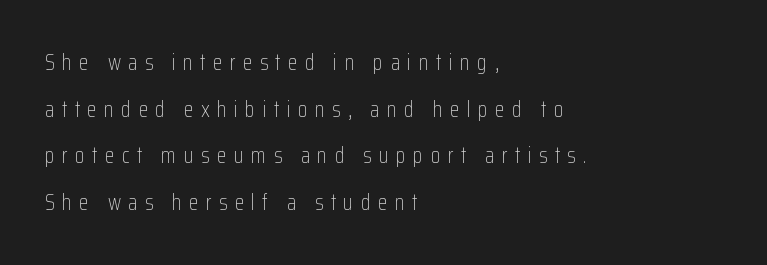
The image shows 22 px text type, upright; set left-aligned, loose line spacing (2.12x), unusually wide letter spacing (+0.33 em), not underlined.
